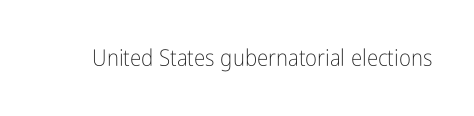
Q: Is the text bold? A: No.
Q: Is the text italic (slanted)? A: No, it is upright.
Q: Is the text underlined? A: No.
Q: Is the spacing between letters normal or unusually wide? A: Normal.
